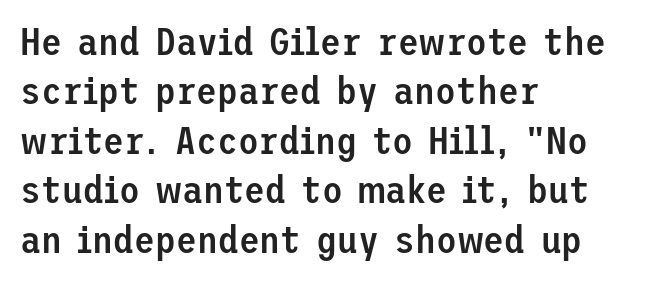
Q: Is the text bold? A: Semi-bold.
Q: Is the text italic (slanted)? A: No, it is upright.
Q: Is the typeface a serif or a sans-serif typeface? A: Sans-serif.
Q: Is the text underlined? A: No.
Q: How is the paragraph aligned? A: Left-aligned.
Q: Is the spacing between letters normal or unusually wide? A: Normal.
Q: Is the spacing between lines tight, normal or loose? A: Normal.
Q: Width (condensed, normal, or wide)? A: Normal.
Q: Stroke contrast? A: Low.
Q: x-height? A: Medium.
